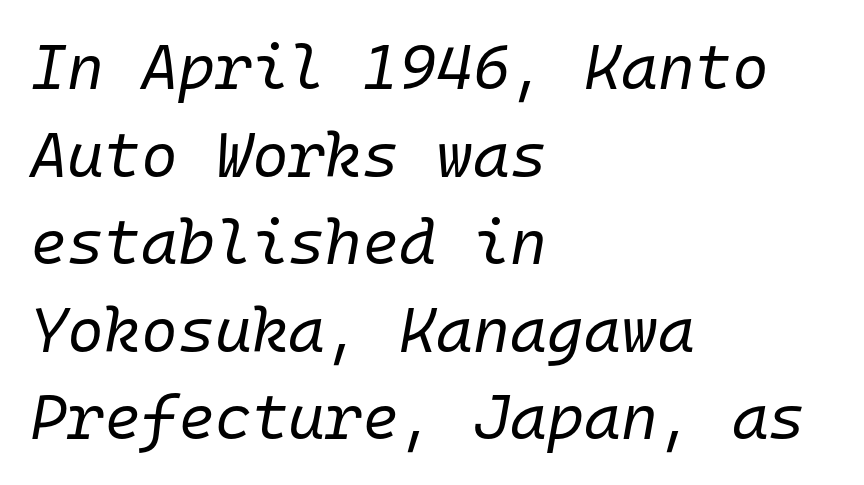
Q: Is the text bold? A: No.
Q: Is the text italic (slanted)? A: Yes, it leans right by about 10 degrees.
Q: Is the text underlined? A: No.
Q: How is the paragraph aligned? A: Left-aligned.
Q: Is the spacing between letters normal or unusually wide? A: Normal.
Q: Is the spacing between lines tight, normal or loose? A: Normal.
Q: Width (condensed, normal, or wide)? A: Normal.
Q: Stroke contrast? A: Low.
Q: x-height? A: Medium.
Q: Monospaced? A: Yes.
